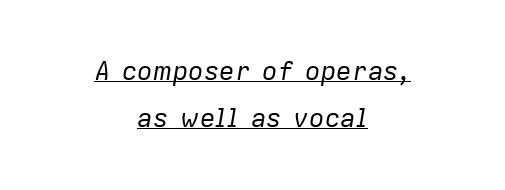
{"italic": "yes", "lean": "right", "slant_degrees": 9, "bold": "no", "underline": "yes", "align": "center", "line_spacing_ratio": 1.82, "letter_spacing": "normal", "letter_spacing_em": 0.0, "glyph_px": 26}
